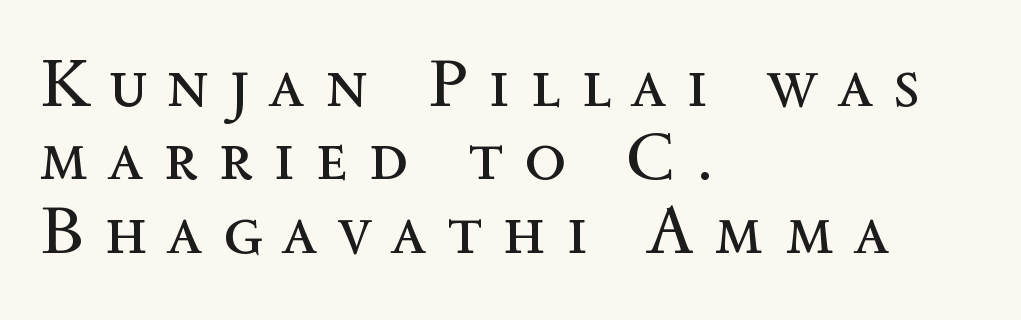
Think of a printed novel: that variable character pitch is what you see here. The strokes are not fattened; the text isn't bold. The passage shown has open, widely tracked lettering throughout. The passage shown stacks its lines with hardly any gap.
